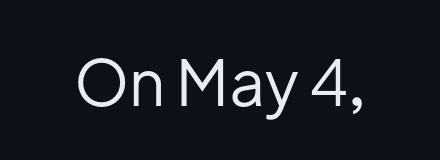
The passage shown is not bold in any degree. Honestly, the letter spacing is just normal — you wouldn't notice it. The characters display no serif detailing; their extremities are plain. Note the varied advance widths — an 'i' is clearly narrower than an 'm'. Letters rest on an invisible, unmarked baseline.
